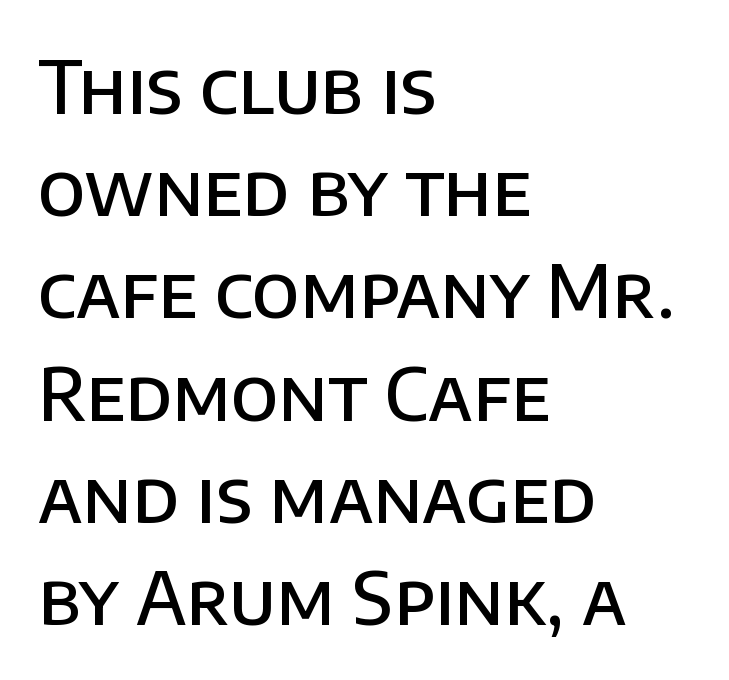
{"serif": "no", "italic": "no", "bold": "semi", "weight": "semibold", "width": "normal", "stroke_contrast": "low", "x_height": "large", "monospaced": "no", "underline": "no", "align": "left", "line_spacing": "normal", "line_spacing_ratio": 1.4, "letter_spacing": "normal", "letter_spacing_em": 0.0, "glyph_px": 73}
